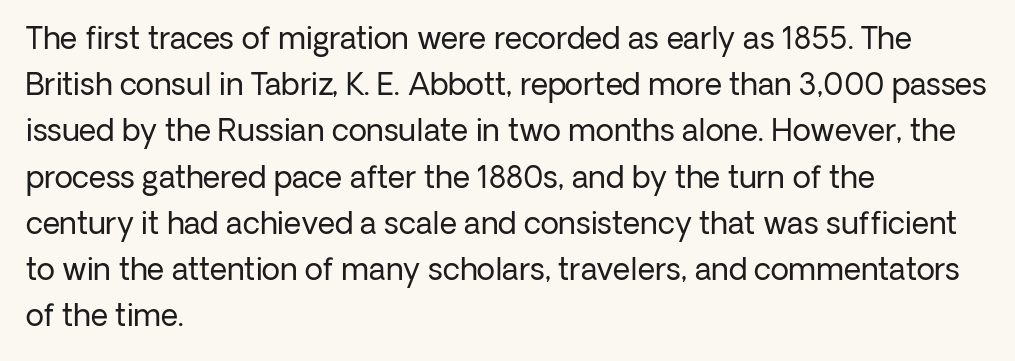
The image shows 30 px regular-weight sans-serif type, upright; set left-aligned, normal line spacing (1.54x), normal letter spacing, not underlined; low stroke contrast and a medium x-height.
